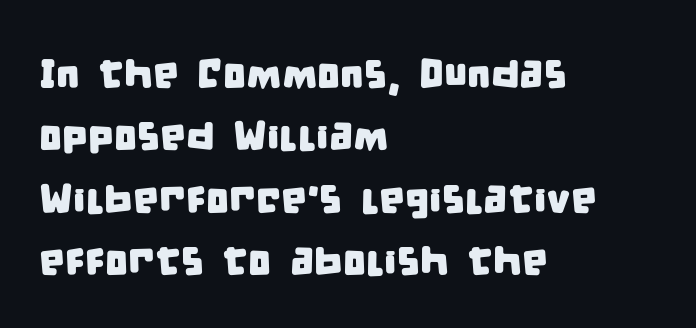
{"serif": "no", "width": "condensed", "stroke_contrast": "low", "x_height": "large", "monospaced": "no", "underline": "no", "align": "left", "line_spacing": "normal", "line_spacing_ratio": 1.52, "letter_spacing": "normal", "letter_spacing_em": 0.0, "glyph_px": 41}
